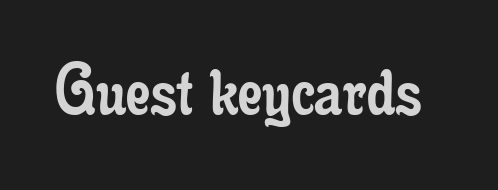
The image shows 79 px regular-weight, condensed serif type, upright; set normal letter spacing, not underlined; low stroke contrast and a small x-height.
